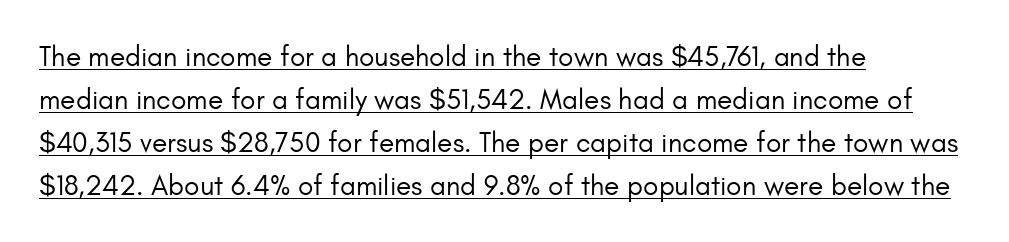
{"serif": "no", "italic": "no", "bold": "no", "weight": "regular", "width": "normal", "stroke_contrast": "low", "x_height": "small", "monospaced": "no", "underline": "yes", "align": "left", "line_spacing": "normal", "line_spacing_ratio": 1.54, "letter_spacing": "normal", "letter_spacing_em": 0.0, "glyph_px": 28}
